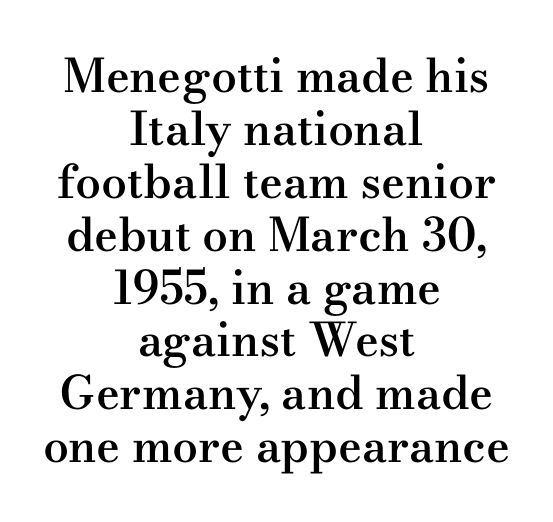
{"serif": "yes", "italic": "no", "bold": "semi", "weight": "semibold", "width": "wide", "stroke_contrast": "medium", "x_height": "small", "monospaced": "no", "underline": "no", "align": "center", "line_spacing": "tight", "line_spacing_ratio": 1.15, "letter_spacing": "normal", "letter_spacing_em": 0.0, "glyph_px": 46}
